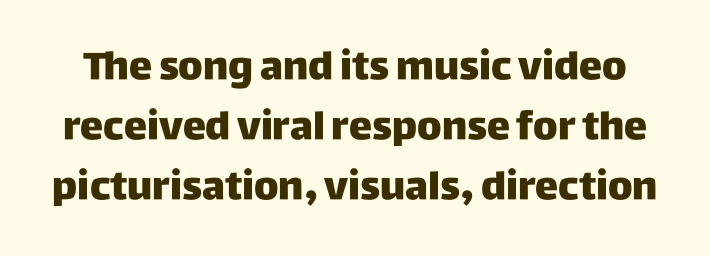
Q: Is the text bold? A: Yes.
Q: Is the text italic (slanted)? A: No, it is upright.
Q: Is the typeface a serif or a sans-serif typeface? A: Sans-serif.
Q: Is the text underlined? A: No.
Q: Is the spacing between letters normal or unusually wide? A: Normal.
Q: Is the spacing between lines tight, normal or loose? A: Normal.
Q: Width (condensed, normal, or wide)? A: Normal.
Q: Stroke contrast? A: Low.
Q: x-height? A: Large.
Q: Monospaced? A: No.
